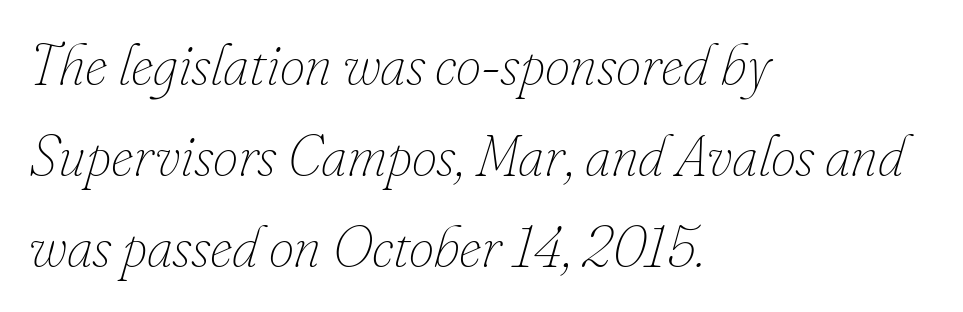
{"italic": "yes", "lean": "right", "slant_degrees": 16, "bold": "no", "weight": "thin", "width": "normal", "stroke_contrast": "low", "x_height": "small", "monospaced": "no", "underline": "no", "align": "left", "line_spacing": "normal", "line_spacing_ratio": 1.6, "letter_spacing": "normal", "letter_spacing_em": 0.0, "glyph_px": 57}
